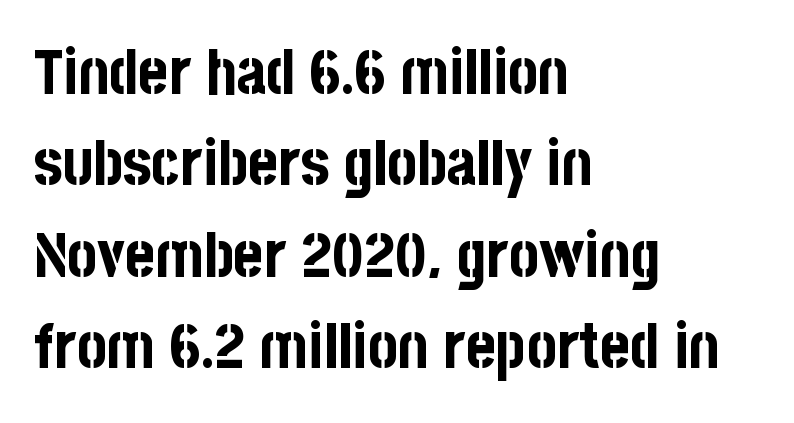
Think of a printed novel: that variable character pitch is what you see here. Descenders are the only things crossing below the line. Each line starts at the same left margin while the right side varies. The rendering uses a bold face; every stroke is thick and dark. Font category for this specimen: sans-serif.
